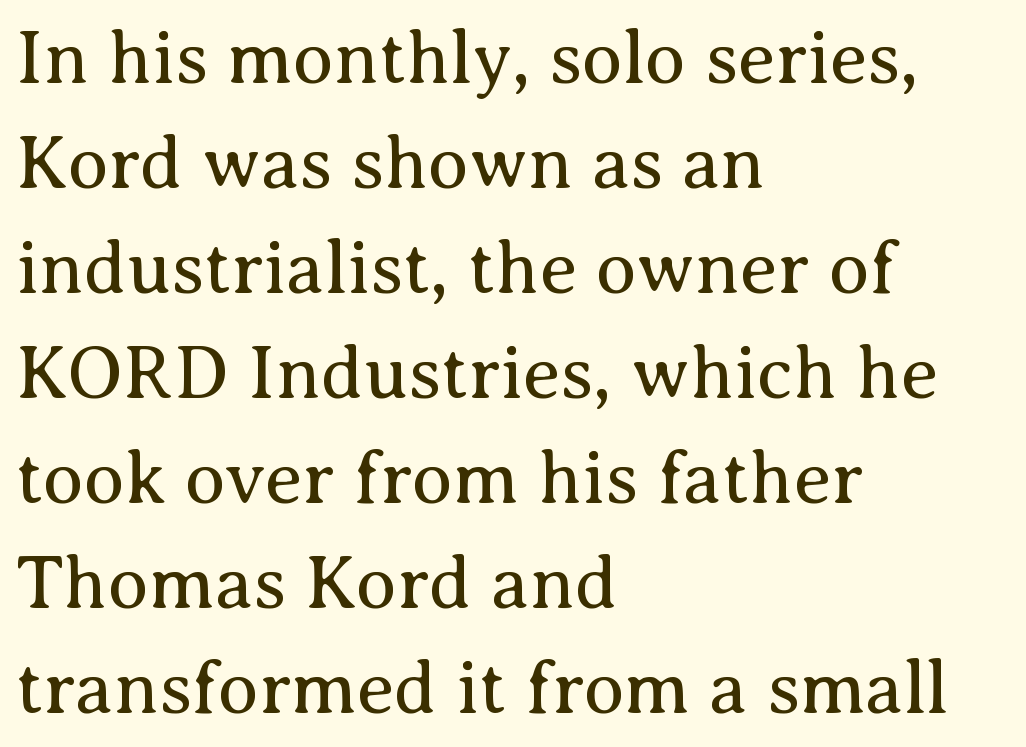
Q: Is the text bold? A: No.
Q: Is the text italic (slanted)? A: No, it is upright.
Q: Is the typeface a serif or a sans-serif typeface? A: Serif.
Q: Is the text underlined? A: No.
Q: How is the paragraph aligned? A: Left-aligned.
Q: Is the spacing between letters normal or unusually wide? A: Normal.
Q: Is the spacing between lines tight, normal or loose? A: Normal.
Q: Width (condensed, normal, or wide)? A: Normal.
Q: Stroke contrast? A: Medium.
Q: x-height? A: Medium.
Q: Monospaced? A: No.
